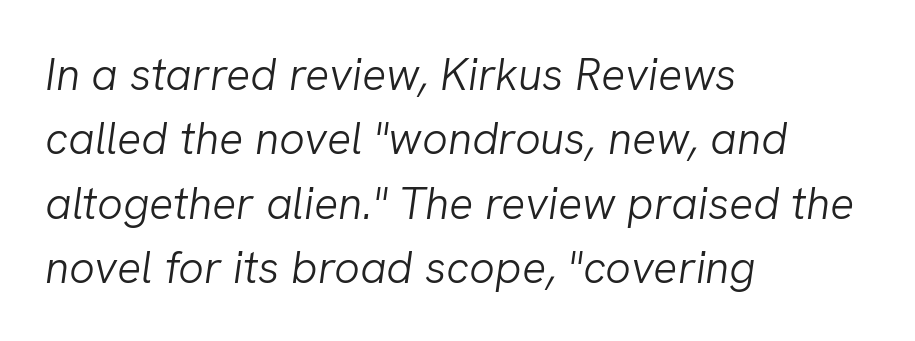
{"italic": "yes", "lean": "right", "slant_degrees": 8, "bold": "no", "weight": "light", "width": "normal", "stroke_contrast": "low", "x_height": "medium", "monospaced": "no", "underline": "no", "align": "left", "line_spacing": "normal", "line_spacing_ratio": 1.43, "letter_spacing": "normal", "letter_spacing_em": 0.0, "glyph_px": 45}
